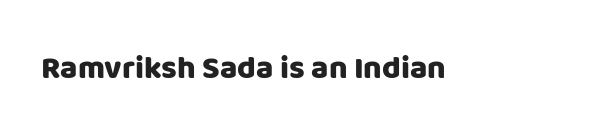
{"serif": "no", "italic": "no", "width": "normal", "stroke_contrast": "low", "x_height": "large", "monospaced": "no", "underline": "no", "letter_spacing": "normal", "letter_spacing_em": 0.0, "glyph_px": 32}
